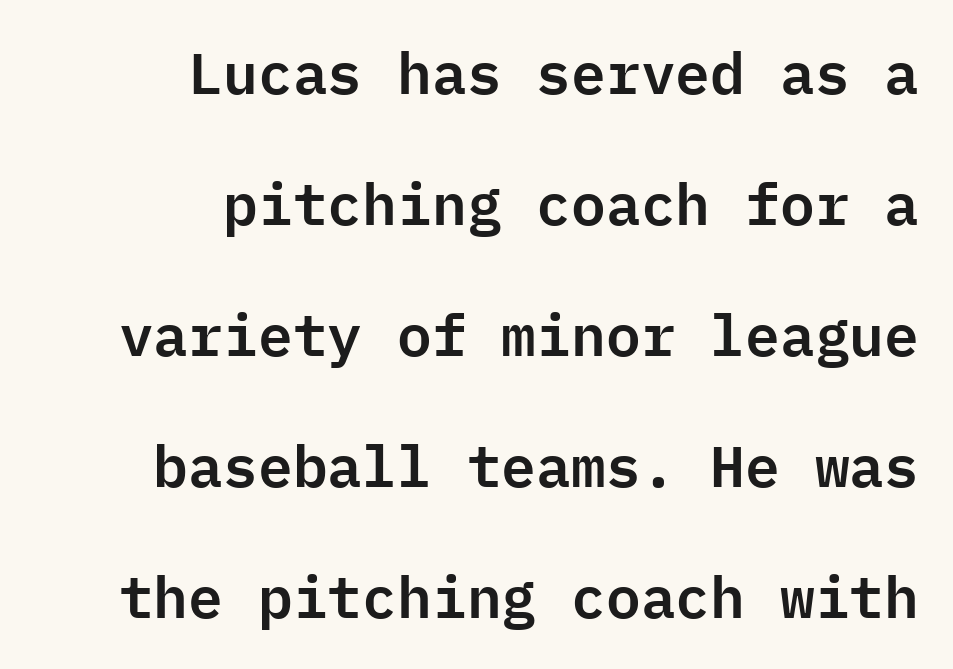
The image shows 58 px sans-serif type, upright, monospaced; set right-aligned, loose line spacing (2.26x), normal letter spacing, not underlined; low stroke contrast and a medium x-height.
